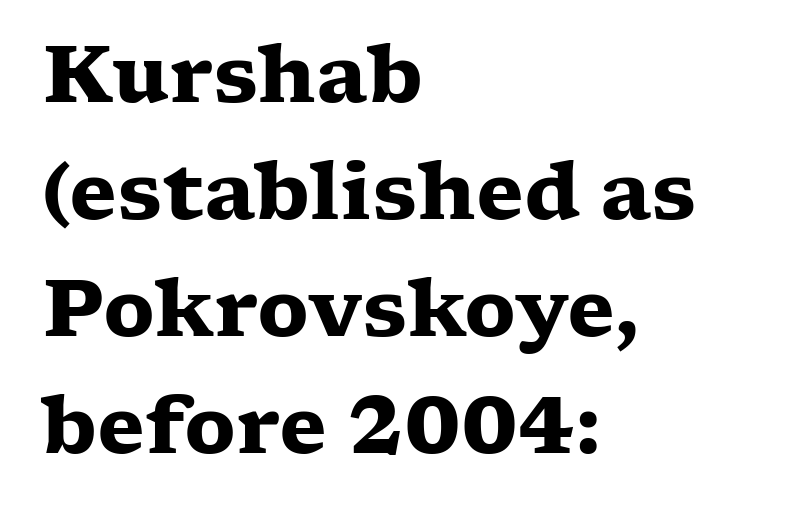
The image shows 78 px heavy, wide serif type, upright; set left-aligned, normal line spacing (1.5x), normal letter spacing, not underlined; low stroke contrast and a medium x-height.
